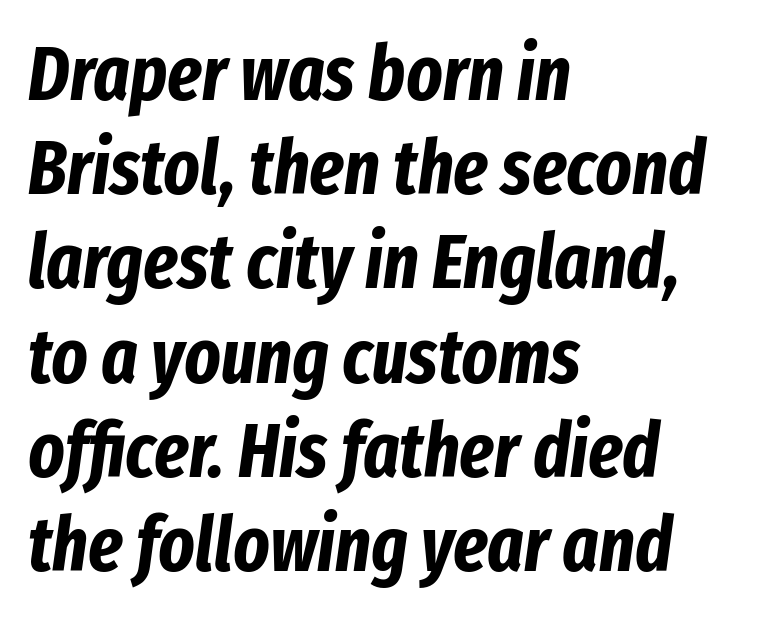
The image shows 76 px bold, condensed type, italic (leaning right); set left-aligned, line spacing 1.24x, normal letter spacing, not underlined; low stroke contrast and a medium x-height.
